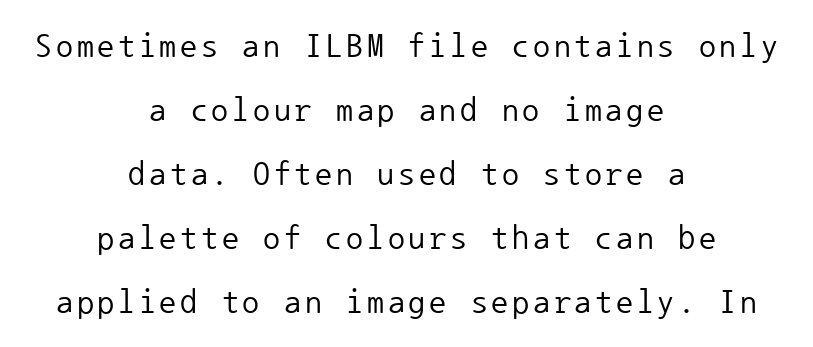
The rendering shows plain stroke endings on the letterforms — a sans-serif design. The paragraph has two soft edges and a firm central axis. Type without underlining. The specimen reads as upright at a glance. These glyphs show unthickened strokes, regular width or finer.
